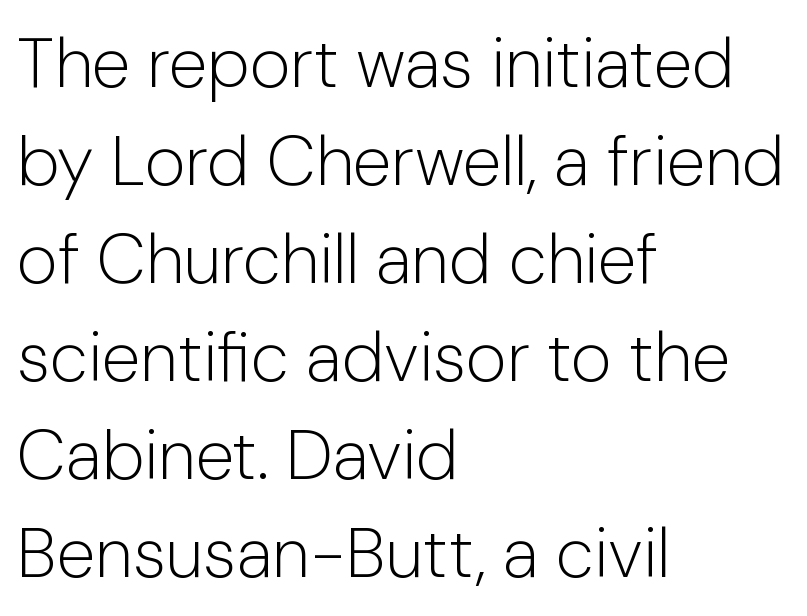
The image shows 70 px light sans-serif type, upright; set left-aligned, normal line spacing (1.4x), normal letter spacing, not underlined; low stroke contrast and a medium x-height.
